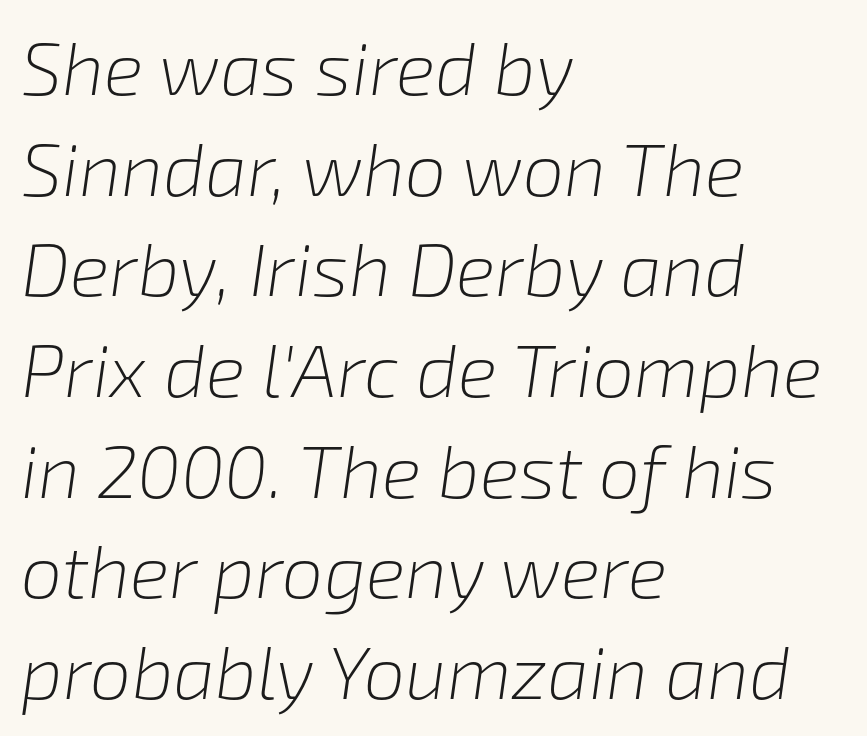
You can tell it's italic because the verticals aren't actually vertical. Glyph-to-glyph distance matches everyday printed text. The string is rendered with underlining switched off. The passage is arranged the way most books set body copy — flush left. The rendering uses natural spacing where letterforms have individual widths. Each new line begins a customary step beneath the previous one.
